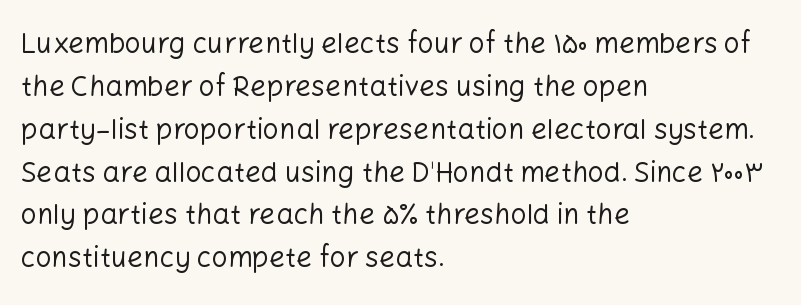
Is this a fixed-width face? No — the glyphs have proportional, varying widths. The specimen reads as upright at a glance. Notice how descenders clear the ascenders below comfortably — that's standard leading. The rendering anchors every line to the left-hand side. The letters look calm and open, with moderate or lighter stems. This rendering employs a face without finishing strokes, i.e., a sans-serif.
